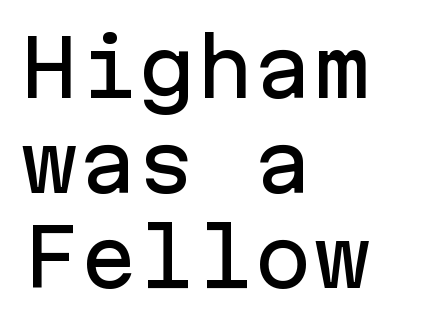
Is this a fixed-width face? Yes — each glyph sits in an identical cell. Left-aligned paragraph, ragged on the right. Here the glyphs are tracked normally, forming tight word shapes. This sample uses an upright cut, with every glyph sitting square on the baseline. The type family on display is of the sans-serif kind. Only glyphs here, with clear space below each row.
